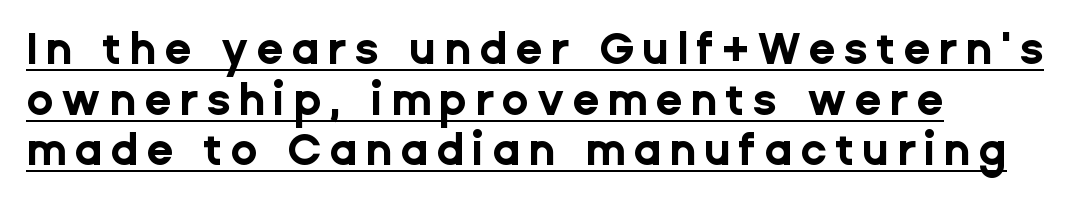
The lettering holds an erect, upright posture throughout. The letters advance in unequal steps, a hallmark of proportional type. The passage shown is emphatically bold. Interline gaps are noticeably narrow in this sample.
